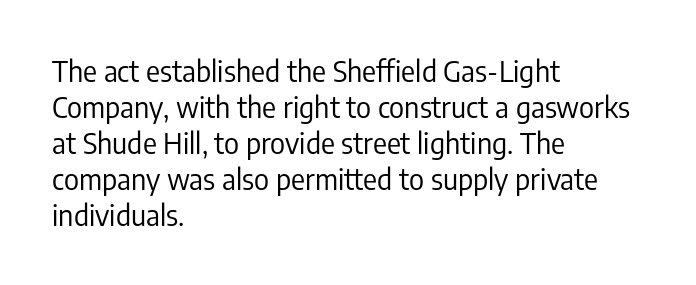
This is sans-serif lettering, the kind often seen on screens and signage. Characters follow at the spacing the type designer built in. The letters stand upright; this is a roman face. Is this a fixed-width face? No — the glyphs have proportional, varying widths.
